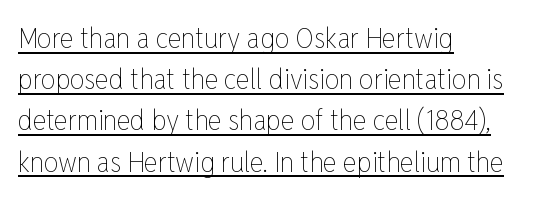
The image shows 29 px thin, condensed type, upright; set left-aligned, normal line spacing (1.42x), normal letter spacing, underlined; low stroke contrast and a medium x-height.
